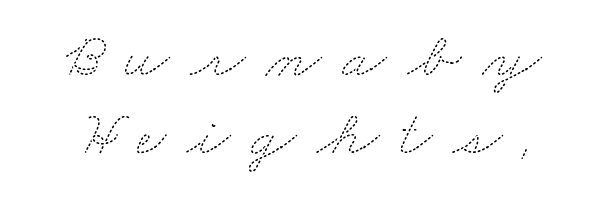
Is the stroke heavy? The answer is a plain regular-or-lighter. A typesetter would call this proportional, since set widths differ per character. Underlining? Definitely not there. There is plenty of visible air inserted between adjacent glyphs.
